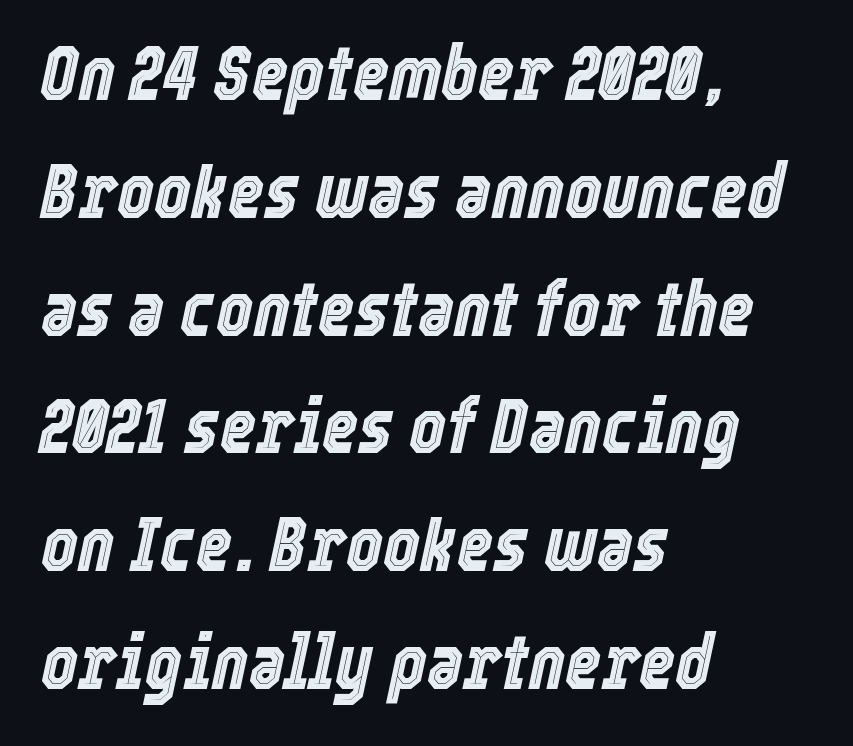
Q: Is the text italic (slanted)? A: Yes, it leans right by about 12 degrees.
Q: Is the text underlined? A: No.
Q: How is the paragraph aligned? A: Left-aligned.
Q: Is the spacing between letters normal or unusually wide? A: Normal.
Q: Is the spacing between lines tight, normal or loose? A: Normal.
Q: Width (condensed, normal, or wide)? A: Condensed.
Q: x-height? A: Medium.
Q: Monospaced? A: No.
